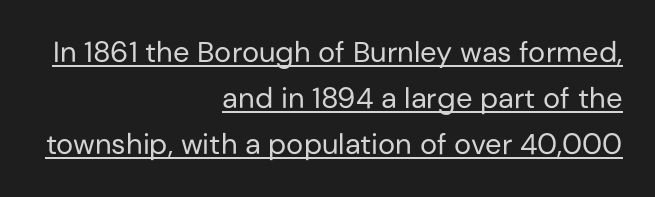
Here the designer chose a conventional face with non-uniform glyph widths. Observe the ordinary spacing: letters are neighbours, not strangers. The weight tops out at a normal text grade. Every character sits straight up, as roman type does. This sample uses a sans-serif face. One glance says typical: line gaps are just what's usual.
